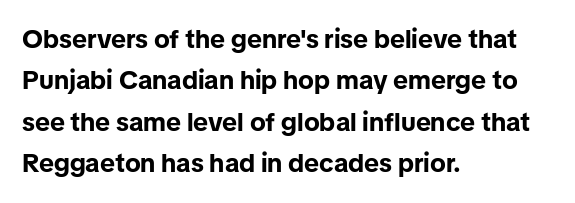
Descenders are the only things crossing below the line. Honestly, the row spacing looks completely unremarkable. The font is running at its bold setting. Inter-character spacing is left at the font's built-in metrics. Vertical strokes here are truly vertical.
